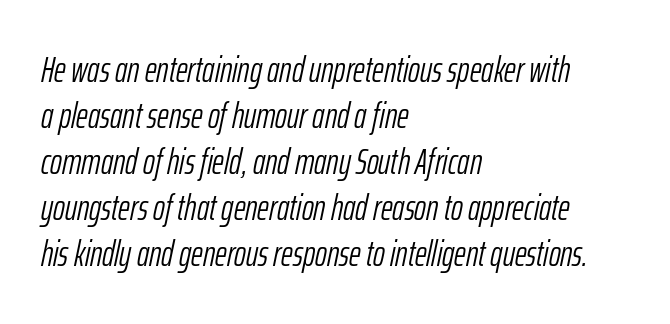
The image shows 36 px light, condensed type, italic (leaning right); set left-aligned, normal line spacing (1.28x), normal letter spacing, not underlined; low stroke contrast and a medium x-height.
